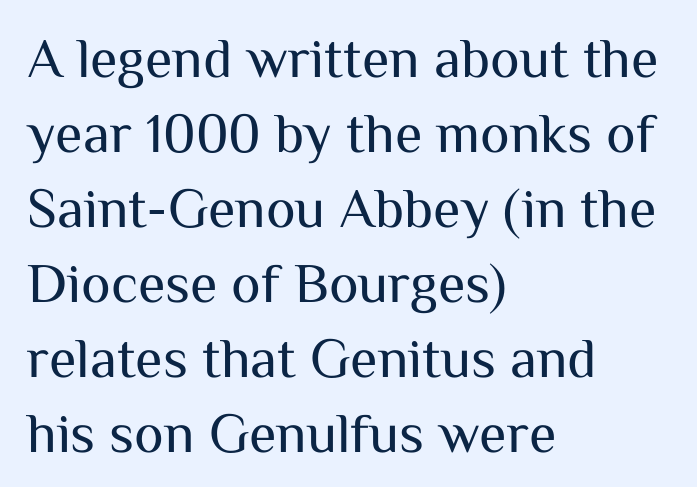
Q: Is the text bold? A: No.
Q: Is the text italic (slanted)? A: No, it is upright.
Q: Is the typeface a serif or a sans-serif typeface? A: Sans-serif.
Q: Is the text underlined? A: No.
Q: How is the paragraph aligned? A: Left-aligned.
Q: Is the spacing between letters normal or unusually wide? A: Normal.
Q: Is the spacing between lines tight, normal or loose? A: Normal.
Q: Width (condensed, normal, or wide)? A: Normal.
Q: Stroke contrast? A: Medium.
Q: x-height? A: Medium.
Q: Monospaced? A: No.
